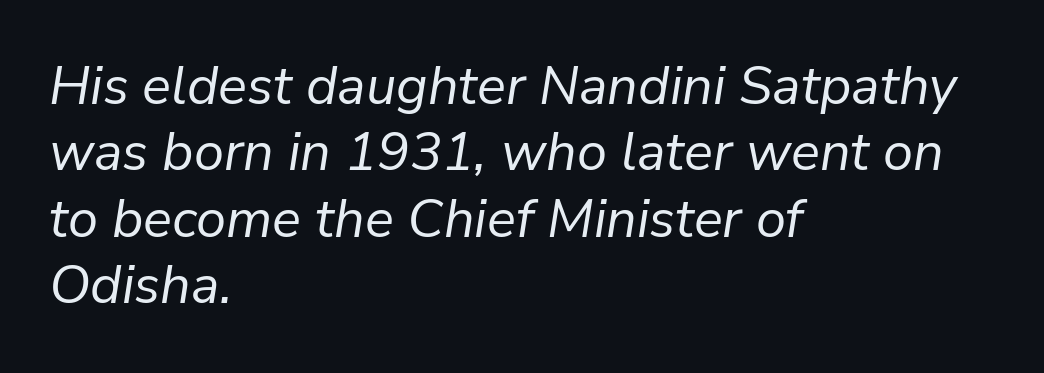
{"italic": "yes", "lean": "right", "slant_degrees": 9, "bold": "no", "weight": "regular", "width": "normal", "stroke_contrast": "low", "x_height": "medium", "monospaced": "no", "underline": "no", "align": "left", "line_spacing_ratio": 1.23, "letter_spacing": "normal", "letter_spacing_em": 0.0, "glyph_px": 54}
